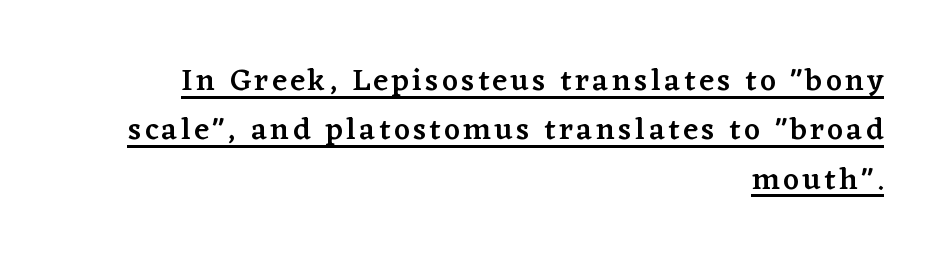
{"serif": "yes", "italic": "no", "bold": "semi", "weight": "semibold", "width": "normal", "stroke_contrast": "low", "x_height": "medium", "monospaced": "no", "underline": "yes", "align": "right", "line_spacing": "normal", "line_spacing_ratio": 1.59, "glyph_px": 31}
